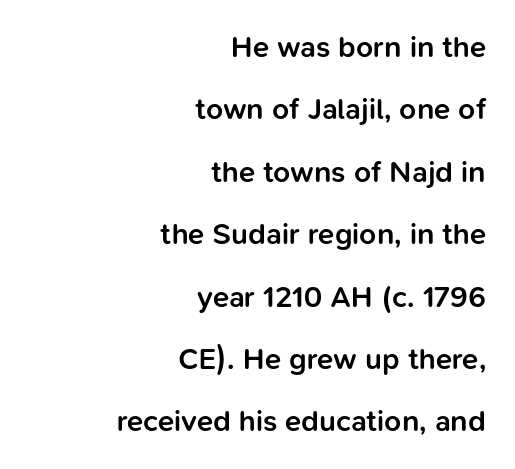
The image shows 30 px semibold sans-serif type, upright; set right-aligned, loose line spacing (2.08x), normal letter spacing, not underlined; low stroke contrast and a medium x-height.
